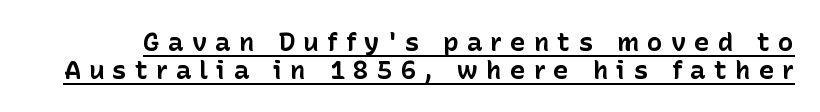
Q: Is the text bold? A: Yes.
Q: Is the text italic (slanted)? A: No, it is upright.
Q: Is the text underlined? A: Yes.
Q: Is the spacing between letters normal or unusually wide? A: Unusually wide.
Q: Is the spacing between lines tight, normal or loose? A: Tight.
